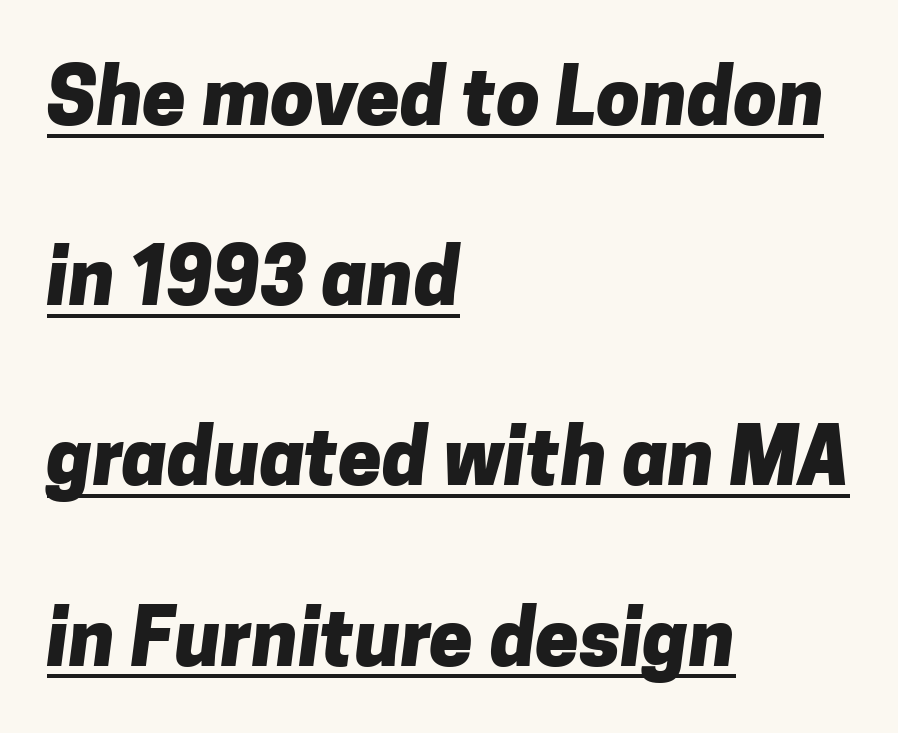
The image shows 78 px heavy sans-serif type; set left-aligned, loose line spacing (2.31x), normal letter spacing, underlined; low stroke contrast and a medium x-height.
